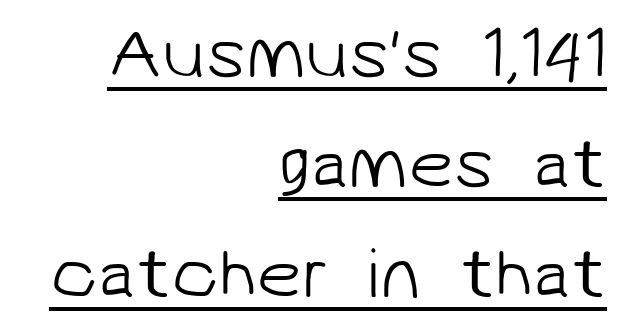
The characters display no serif detailing; their extremities are plain. This sample has the flowing, uneven cadence of proportional lettering. The face used here is rendered with its standard letterfit. The rows are spaced the way most documents space them. Layout note: lines flush right.
